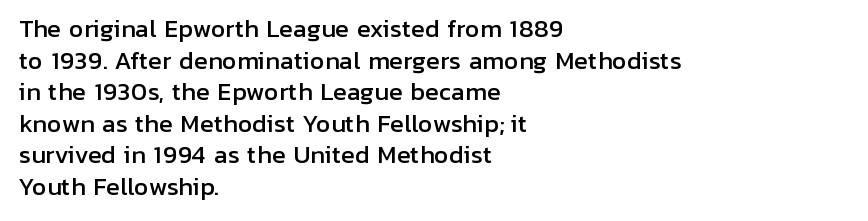
Q: Is the text italic (slanted)? A: No, it is upright.
Q: Is the text underlined? A: No.
Q: How is the paragraph aligned? A: Left-aligned.
Q: Is the spacing between letters normal or unusually wide? A: Normal.
Q: Is the spacing between lines tight, normal or loose? A: Normal.
